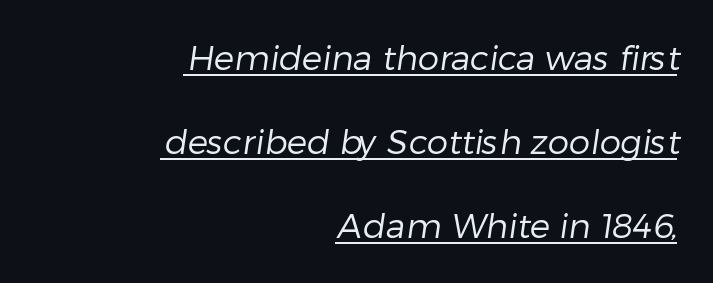
{"serif": "no", "bold": "no", "weight": "regular", "width": "normal", "stroke_contrast": "low", "x_height": "medium", "monospaced": "no", "underline": "yes", "align": "right", "line_spacing": "loose", "line_spacing_ratio": 2.47, "letter_spacing": "normal", "letter_spacing_em": 0.0, "glyph_px": 34}
